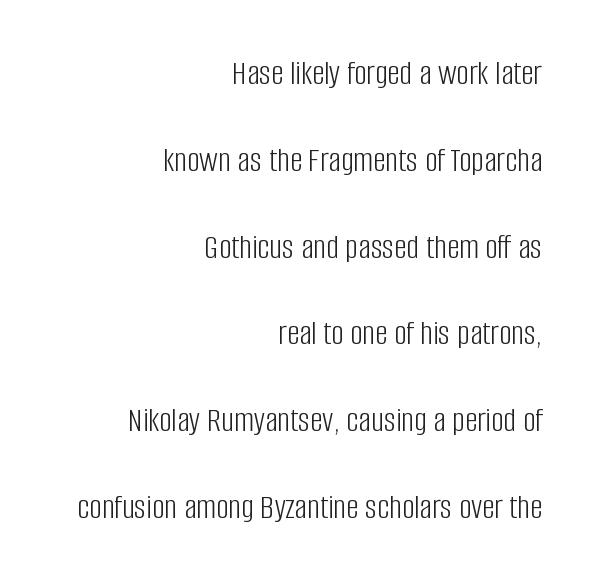
{"serif": "no", "italic": "no", "bold": "no", "weight": "light", "width": "condensed", "stroke_contrast": "low", "x_height": "large", "monospaced": "no", "underline": "no", "align": "right", "line_spacing": "loose", "line_spacing_ratio": 2.48, "letter_spacing": "normal", "letter_spacing_em": 0.0, "glyph_px": 35}
